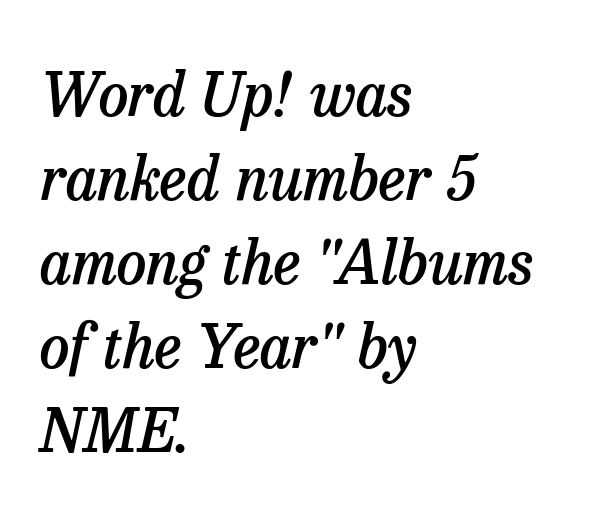
The horizontal fit of the characters is conventional and even. Slanted lettering throughout. Little horizontal feet cap the strokes, marking this as serif type. A classic flush-left, rag-right setting is used for this passage.
